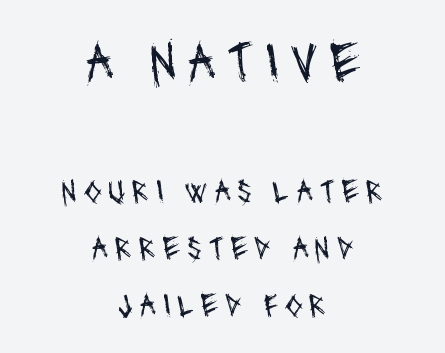
The image shows 57 px regular-weight, condensed sans-serif type; set centered, line spacing 1.73x, not underlined; the first (top) block is 1.73x larger; medium stroke contrast and a large x-height.
